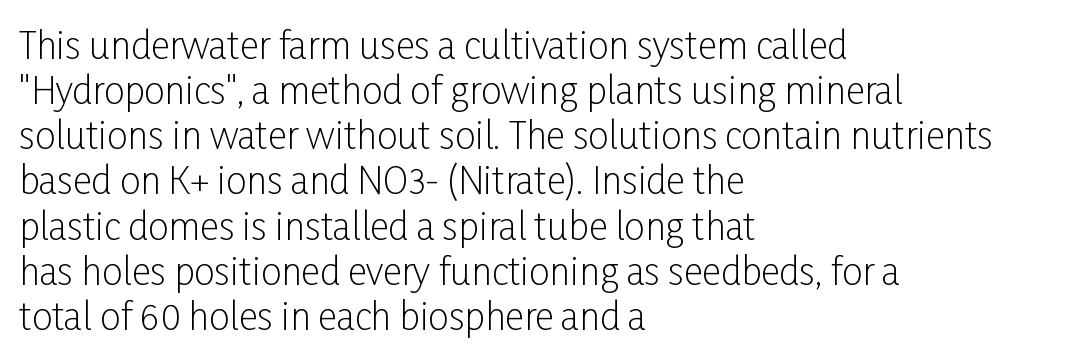
Q: Is the text bold? A: No.
Q: Is the text italic (slanted)? A: No, it is upright.
Q: Is the typeface a serif or a sans-serif typeface? A: Sans-serif.
Q: Is the text underlined? A: No.
Q: How is the paragraph aligned? A: Left-aligned.
Q: Is the spacing between letters normal or unusually wide? A: Normal.
Q: Width (condensed, normal, or wide)? A: Condensed.
Q: Stroke contrast? A: Low.
Q: x-height? A: Medium.
Q: Monospaced? A: No.
